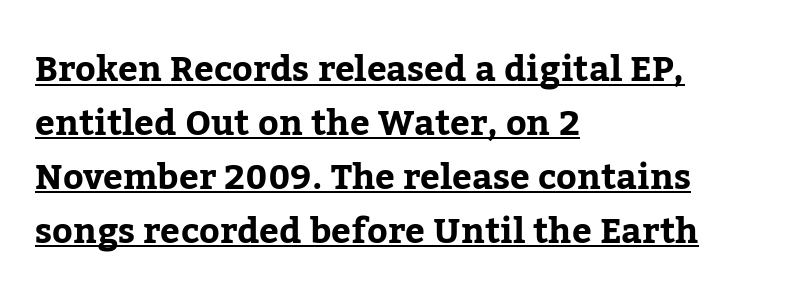
{"serif": "yes", "italic": "no", "bold": "yes", "weight": "bold", "width": "normal", "stroke_contrast": "low", "x_height": "medium", "monospaced": "no", "underline": "yes", "align": "left", "line_spacing": "normal", "line_spacing_ratio": 1.54, "letter_spacing": "normal", "letter_spacing_em": 0.0, "glyph_px": 35}
